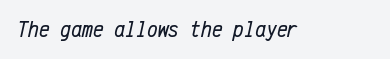
The image shows 24 px text type, italic (leaning right); set normal letter spacing, not underlined.
